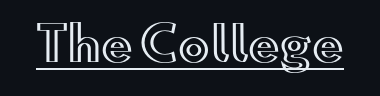
{"italic": "no", "width": "wide", "x_height": "small", "monospaced": "no", "underline": "yes", "letter_spacing": "normal", "letter_spacing_em": 0.0, "glyph_px": 47}
